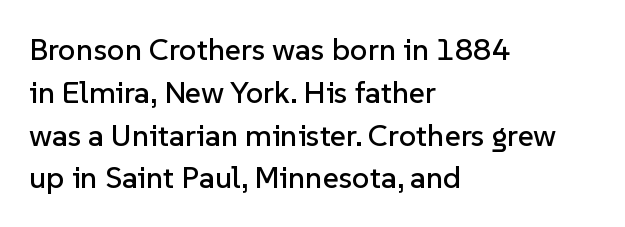
{"serif": "no", "italic": "no", "width": "normal", "stroke_contrast": "low", "x_height": "medium", "monospaced": "no", "underline": "no", "align": "left", "line_spacing": "normal", "line_spacing_ratio": 1.38, "letter_spacing": "normal", "letter_spacing_em": 0.0, "glyph_px": 31}
